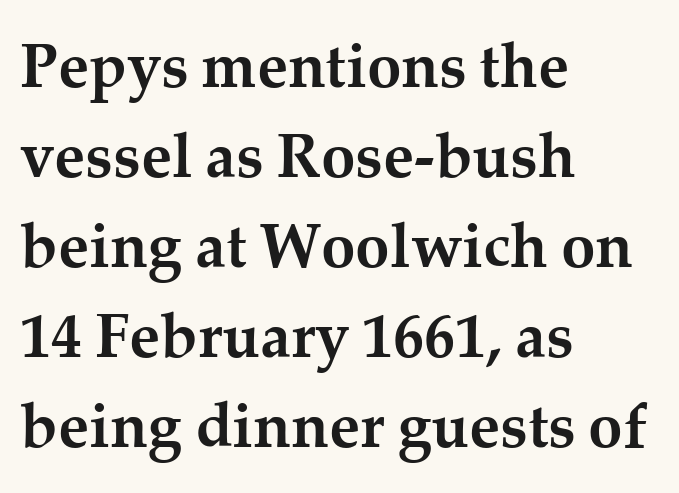
Q: Is the text bold? A: Yes.
Q: Is the text italic (slanted)? A: No, it is upright.
Q: Is the typeface a serif or a sans-serif typeface? A: Serif.
Q: Is the text underlined? A: No.
Q: How is the paragraph aligned? A: Left-aligned.
Q: Is the spacing between letters normal or unusually wide? A: Normal.
Q: Is the spacing between lines tight, normal or loose? A: Normal.
Q: Width (condensed, normal, or wide)? A: Normal.
Q: Stroke contrast? A: Medium.
Q: x-height? A: Medium.
Q: Monospaced? A: No.
